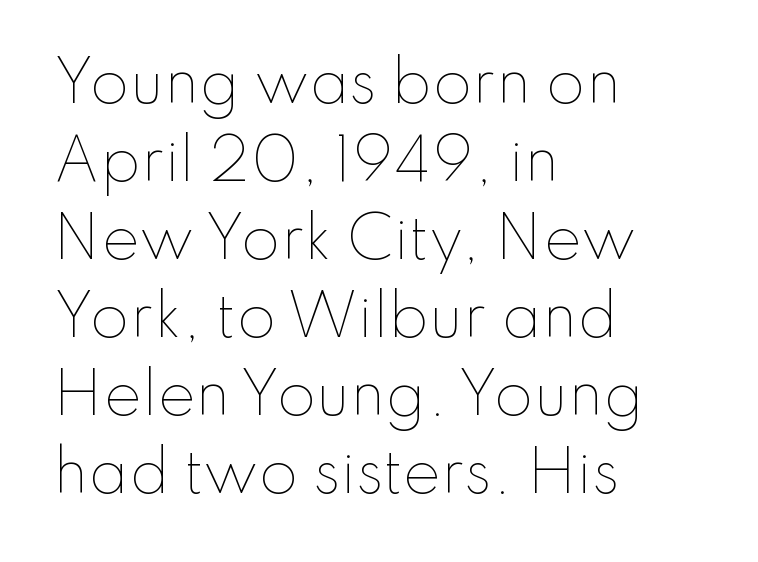
The image shows 57 px thin type, upright; set left-aligned, normal line spacing (1.37x), normal letter spacing, not underlined; low stroke contrast and a small x-height.
